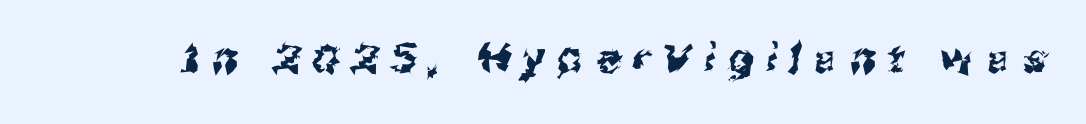
Q: Is the typeface a serif or a sans-serif typeface? A: Sans-serif.
Q: Is the text underlined? A: No.
Q: Is the spacing between letters normal or unusually wide? A: Unusually wide.
Q: Width (condensed, normal, or wide)? A: Normal.
Q: Stroke contrast? A: Medium.
Q: x-height? A: Medium.
Q: Monospaced? A: No.
